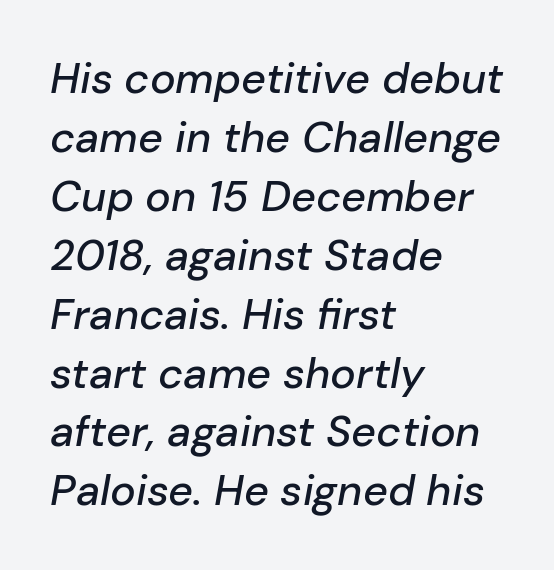
The glyphs look as if they've been sheared to an angle. Vertically, the passage feels balanced, rows spaced as you'd expect. This rendering leaves character spacing at its baseline value. Is this a fixed-width face? No — the glyphs have proportional, varying widths.
